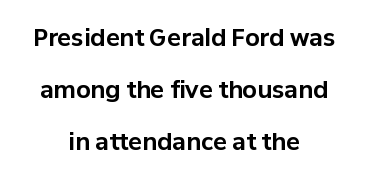
{"italic": "no", "bold": "yes", "underline": "no", "align": "center", "line_spacing": "loose", "line_spacing_ratio": 2.27, "letter_spacing": "normal", "letter_spacing_em": 0.0, "glyph_px": 23}
